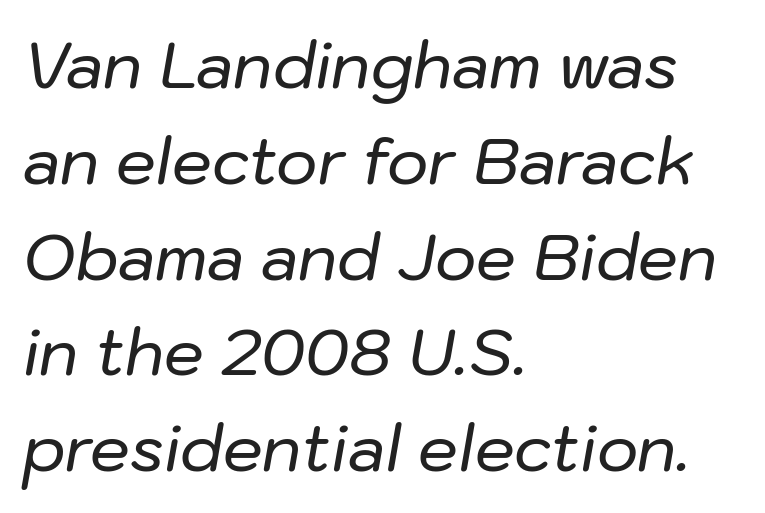
The specimen reads as italic at a glance. Layout note: lines flush left. Students, observe: this is what conventionally led text looks like. Words appear dense and cohesive because spacing is normal. Bare-footed words on every line. Each letter keeps its own natural width here, so spacing adapts to shape.
